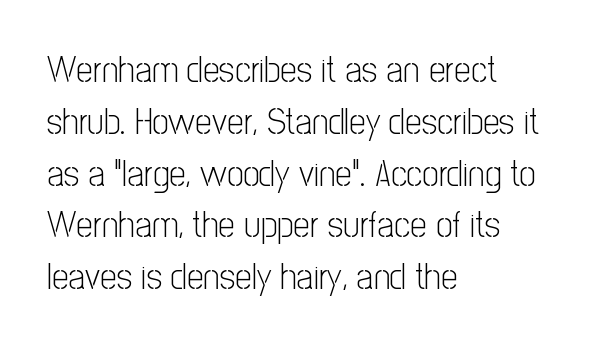
This sample keeps an unexceptional amount of space between lines. Glyph-to-glyph distance matches everyday printed text. The strip under each line holds only bare page. Unlike italic type, these characters show no tilt at all.
